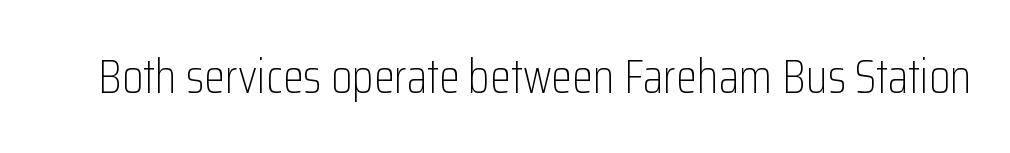
{"serif": "no", "italic": "no", "bold": "no", "weight": "light", "width": "condensed", "stroke_contrast": "low", "x_height": "medium", "monospaced": "no", "underline": "no", "letter_spacing": "normal", "letter_spacing_em": 0.0, "glyph_px": 48}
